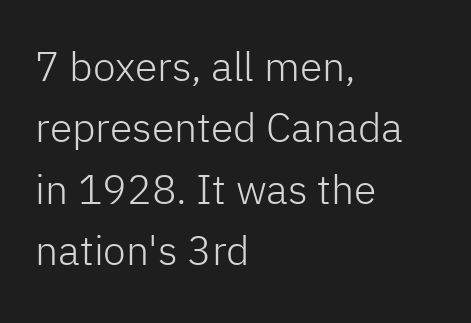
The image shows 41 px light sans-serif type, upright; set left-aligned, normal line spacing (1.5x), normal letter spacing, not underlined; low stroke contrast and a medium x-height.
